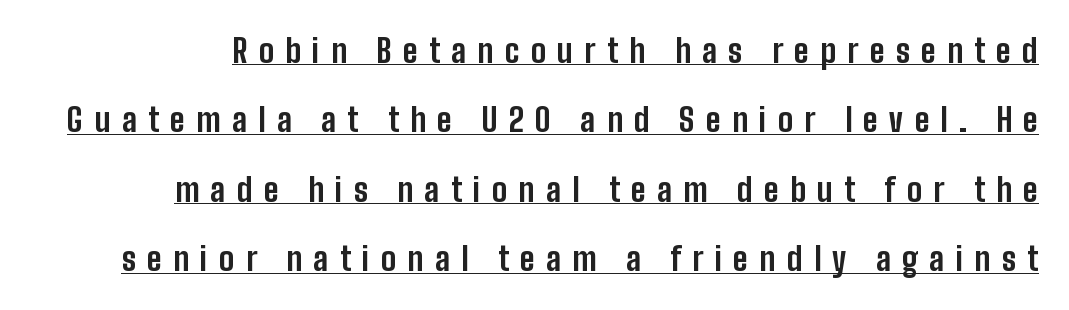
Q: Is the text bold? A: Yes.
Q: Is the text italic (slanted)? A: No, it is upright.
Q: Is the typeface a serif or a sans-serif typeface? A: Sans-serif.
Q: Is the text underlined? A: Yes.
Q: Is the spacing between letters normal or unusually wide? A: Unusually wide.
Q: Is the spacing between lines tight, normal or loose? A: Loose.
Q: Width (condensed, normal, or wide)? A: Condensed.
Q: Stroke contrast? A: Low.
Q: x-height? A: Medium.
Q: Monospaced? A: No.
